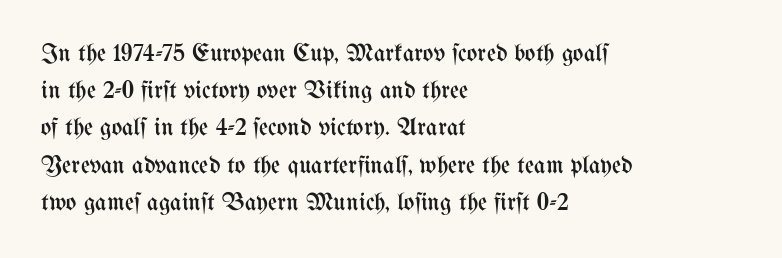
{"italic": "no", "bold": "no", "underline": "no", "align": "left", "line_spacing": "normal", "line_spacing_ratio": 1.49, "letter_spacing": "normal", "letter_spacing_em": 0.0, "glyph_px": 25}
